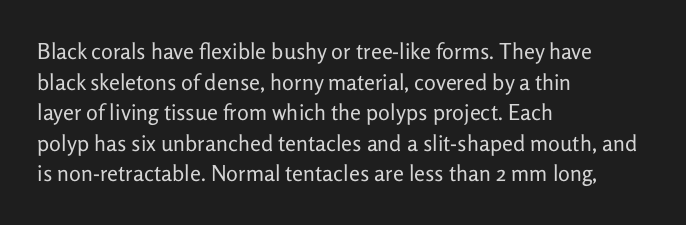
The image shows 22 px text type, upright; set left-aligned, normal line spacing (1.39x), normal letter spacing, not underlined.
